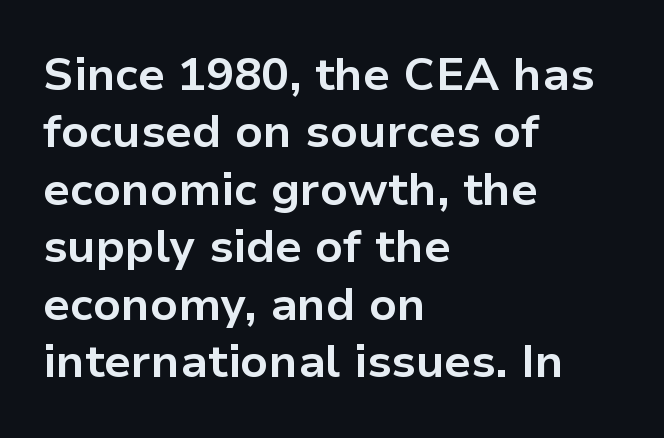
Which margin do the lines hug? The left one — the right edge is uneven. Decoration check: the copy has no underline. The typesetting leans heavy: a genuine bold. Do the characters align in a grid? No, the font is proportional.
